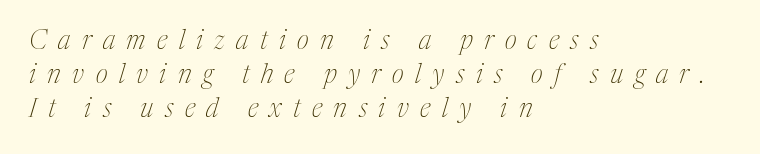
The image shows 26 px text type, italic (leaning right); set left-aligned, normal line spacing (1.31x), unusually wide letter spacing (+0.44 em), not underlined.
